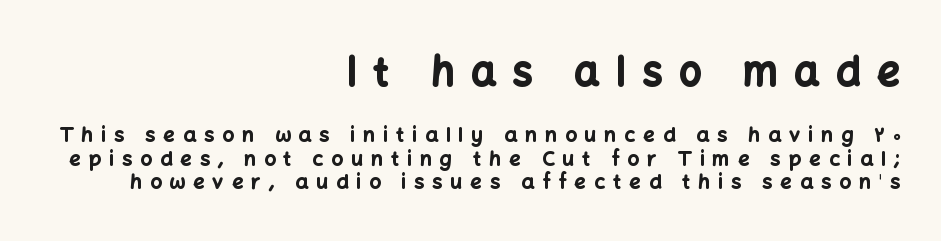
Q: Is the text bold? A: Yes.
Q: Is the text italic (slanted)? A: No, it is upright.
Q: Is the typeface a serif or a sans-serif typeface? A: Sans-serif.
Q: Is the text underlined? A: No.
Q: How is the paragraph aligned? A: Right-aligned.
Q: Is the spacing between letters normal or unusually wide? A: Unusually wide.
Q: Which block of text is set in a larger size, the first (top) or the second (bottom)? A: The first (top) one.
Q: Width (condensed, normal, or wide)? A: Normal.
Q: Stroke contrast? A: Low.
Q: x-height? A: Medium.
Q: Monospaced? A: No.
